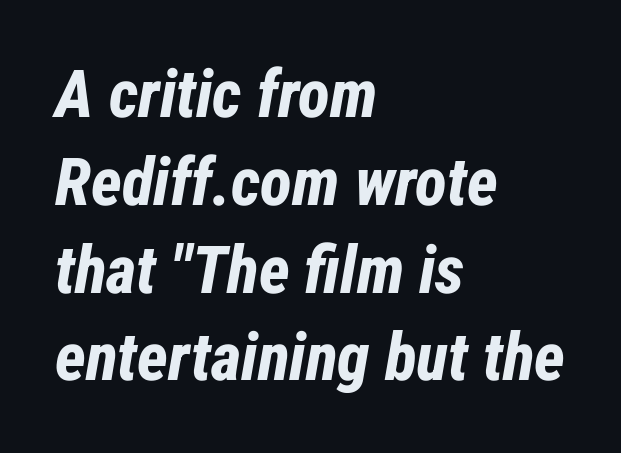
Heft: maximum for text — a bold. Posture: slanted. Left-aligned paragraph, ragged on the right. Spacing between characters is what you'd get straight out of the box. Horizontal bands of white between lines are of average thickness.
